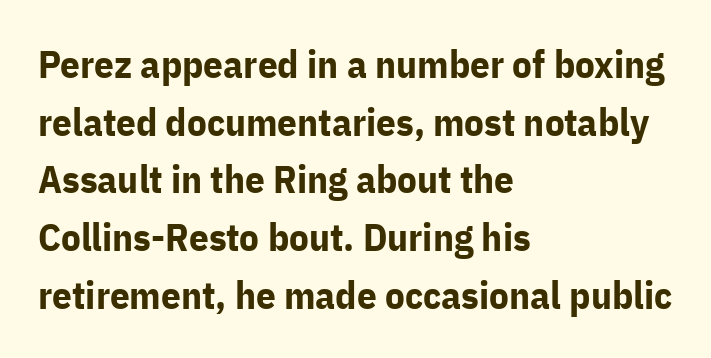
Q: Is the text bold? A: Yes.
Q: Is the text italic (slanted)? A: No, it is upright.
Q: Is the typeface a serif or a sans-serif typeface? A: Sans-serif.
Q: Is the text underlined? A: No.
Q: How is the paragraph aligned? A: Left-aligned.
Q: Is the spacing between letters normal or unusually wide? A: Normal.
Q: Is the spacing between lines tight, normal or loose? A: Normal.
Q: Width (condensed, normal, or wide)? A: Normal.
Q: Stroke contrast? A: Low.
Q: x-height? A: Medium.
Q: Monospaced? A: No.
